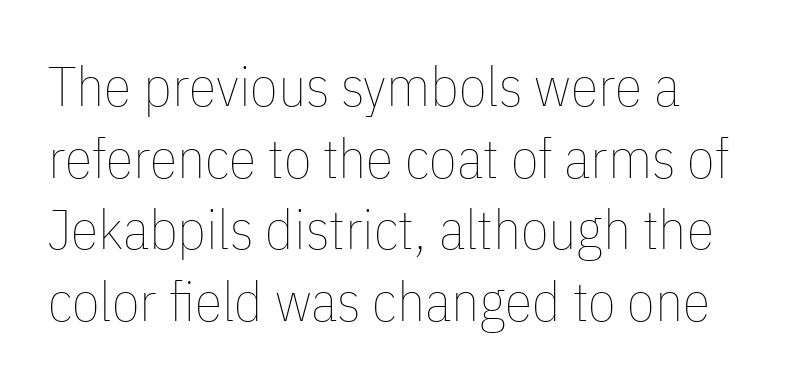
{"italic": "no", "bold": "no", "weight": "thin", "width": "condensed", "stroke_contrast": "low", "x_height": "medium", "monospaced": "no", "underline": "no", "align": "left", "line_spacing": "normal", "line_spacing_ratio": 1.28, "letter_spacing": "normal", "letter_spacing_em": 0.0, "glyph_px": 56}
